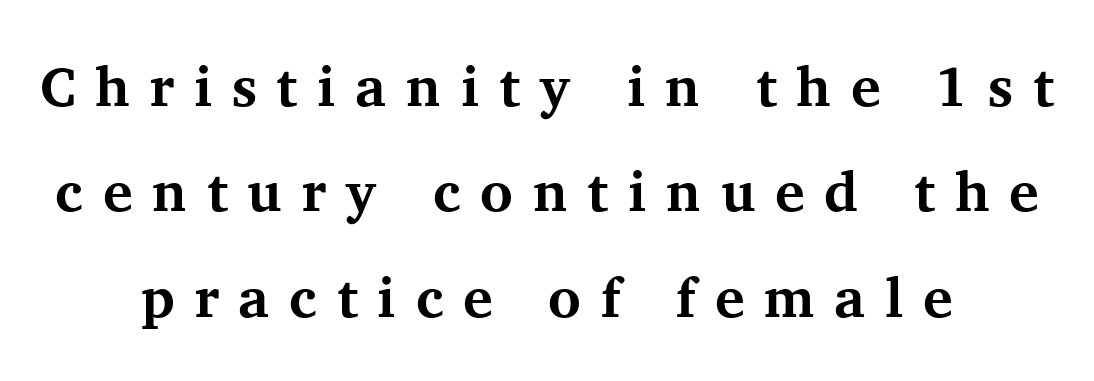
Stroke terminals: seriffed. The gaps between neighbouring characters are conspicuously large. Each letter keeps its own natural width here, so spacing adapts to shape. Every stem runs plumb, perpendicular to the baseline. As a designer I'd log this as weight 700, bold.
